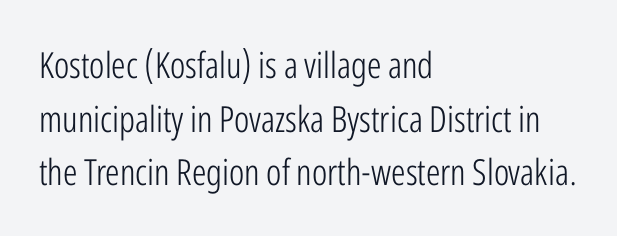
{"serif": "no", "italic": "no", "bold": "no", "weight": "light", "width": "condensed", "stroke_contrast": "low", "x_height": "medium", "monospaced": "no", "underline": "no", "align": "left", "line_spacing": "normal", "line_spacing_ratio": 1.49, "letter_spacing": "normal", "letter_spacing_em": 0.0, "glyph_px": 36}
